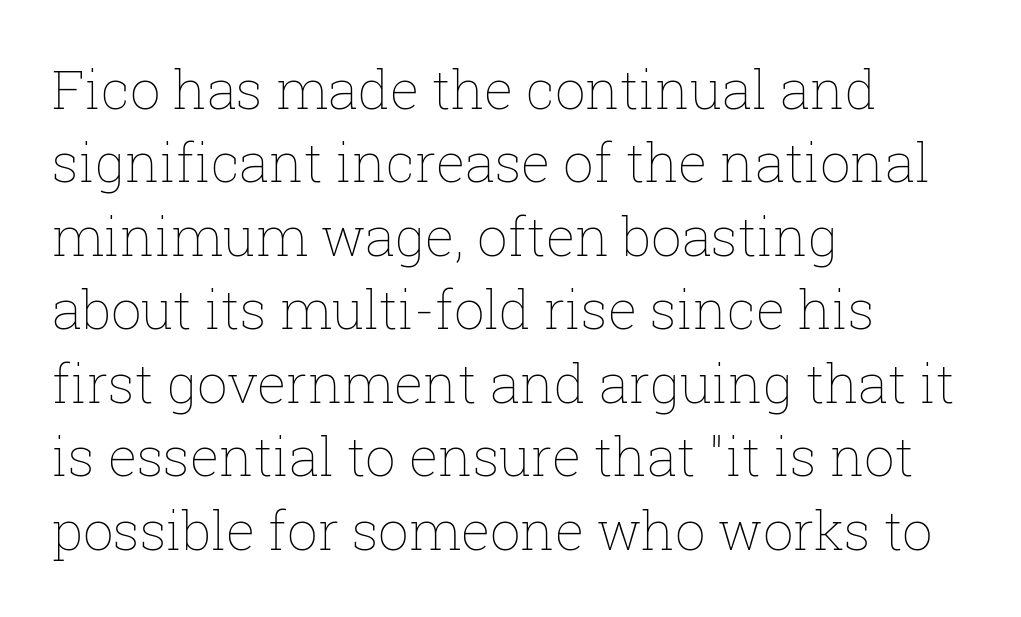
The image shows 54 px thin type, upright; set left-aligned, normal line spacing (1.36x), normal letter spacing, not underlined; low stroke contrast and a medium x-height.
